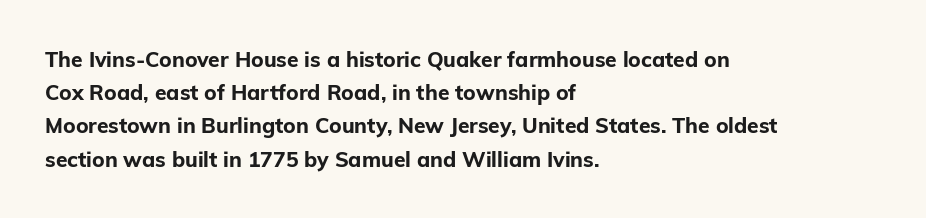
The font is running at its bold setting. Letters rest on an invisible, unmarked baseline. Students, note that the glyphs here touch the page at normal intervals. The rendering anchors every line to the left-hand side.
